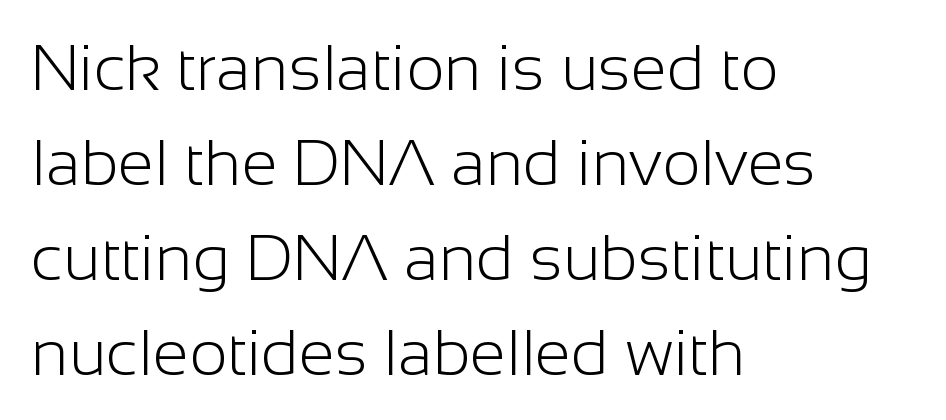
{"serif": "no", "italic": "no", "bold": "no", "weight": "light", "width": "normal", "stroke_contrast": "low", "x_height": "medium", "monospaced": "no", "underline": "no", "align": "left", "line_spacing": "normal", "line_spacing_ratio": 1.46, "letter_spacing": "normal", "letter_spacing_em": 0.0, "glyph_px": 65}
